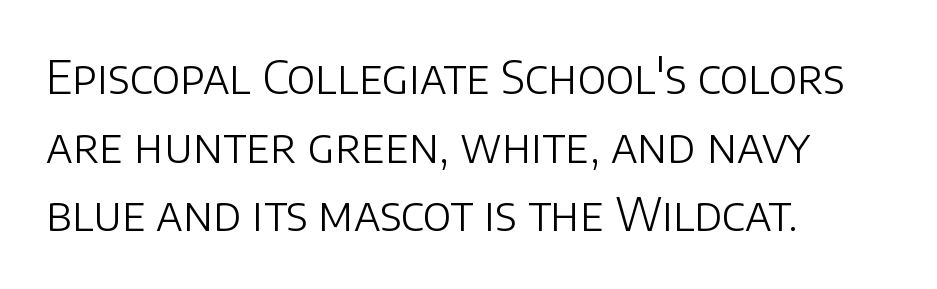
Q: Is the text bold? A: No.
Q: Is the text italic (slanted)? A: No, it is upright.
Q: Is the typeface a serif or a sans-serif typeface? A: Sans-serif.
Q: Is the text underlined? A: No.
Q: How is the paragraph aligned? A: Left-aligned.
Q: Is the spacing between letters normal or unusually wide? A: Normal.
Q: Is the spacing between lines tight, normal or loose? A: Normal.
Q: Width (condensed, normal, or wide)? A: Normal.
Q: Stroke contrast? A: Low.
Q: x-height? A: Large.
Q: Monospaced? A: No.
